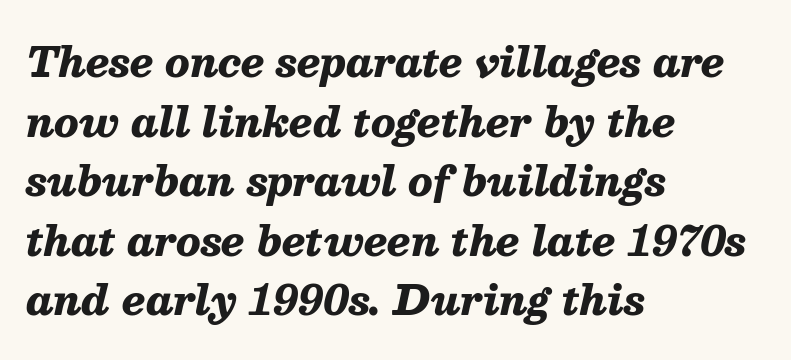
{"italic": "yes", "lean": "right", "slant_degrees": 13, "bold": "yes", "weight": "heavy", "width": "normal", "stroke_contrast": "medium", "x_height": "medium", "monospaced": "no", "underline": "no", "align": "left", "line_spacing": "normal", "line_spacing_ratio": 1.49, "letter_spacing": "normal", "letter_spacing_em": 0.0, "glyph_px": 40}
